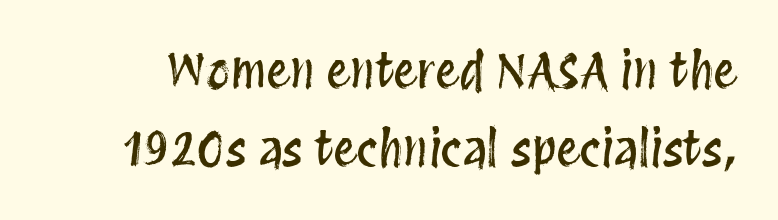
The face used here is rendered with its standard letterfit. Leading: standard. Only glyphs here, with clear space below each row. These lines are rendered in a variable-pitch font. If you drew a line through each stem, it would be perfectly vertical.
